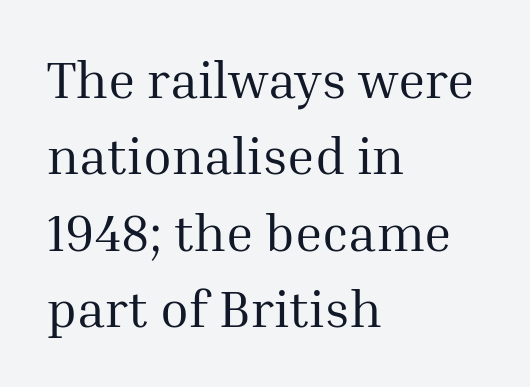
{"serif": "yes", "italic": "no", "bold": "no", "weight": "regular", "width": "normal", "stroke_contrast": "medium", "x_height": "medium", "monospaced": "no", "underline": "no", "align": "left", "line_spacing": "normal", "line_spacing_ratio": 1.47, "letter_spacing": "normal", "letter_spacing_em": 0.0, "glyph_px": 52}
